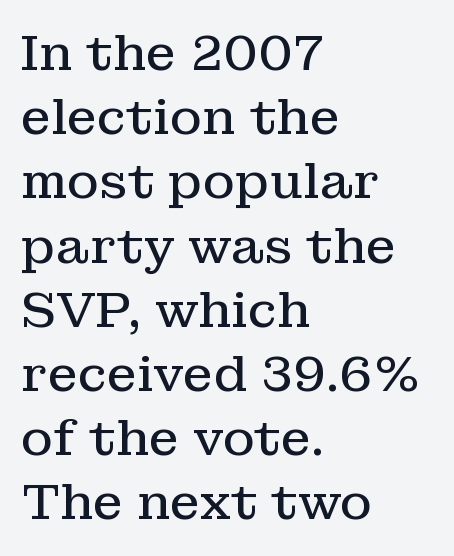
The image shows 49 px regular-weight serif type, upright; set left-aligned, normal line spacing (1.31x), normal letter spacing, not underlined; low stroke contrast and a medium x-height.
